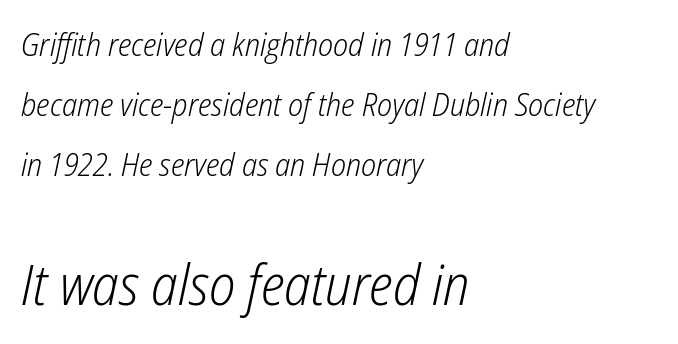
Q: Is the text bold? A: No.
Q: Is the text italic (slanted)? A: Yes, it leans right by about 12 degrees.
Q: Is the text underlined? A: No.
Q: How is the paragraph aligned? A: Left-aligned.
Q: Is the spacing between letters normal or unusually wide? A: Normal.
Q: Which block of text is set in a larger size, the first (top) or the second (bottom)? A: The second (bottom) one.
Q: Width (condensed, normal, or wide)? A: Condensed.
Q: Stroke contrast? A: Low.
Q: x-height? A: Medium.
Q: Monospaced? A: No.
